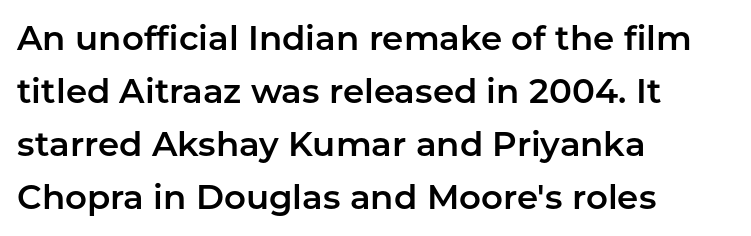
The image shows 34 px sans-serif type, upright; set left-aligned, normal line spacing (1.56x), normal letter spacing, not underlined; low stroke contrast and a medium x-height.
